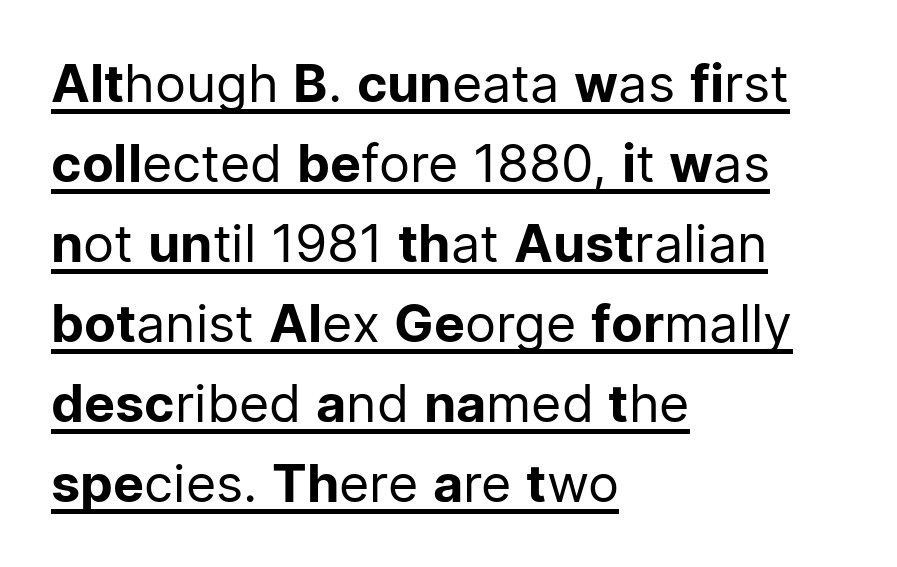
{"serif": "no", "italic": "no", "bold": "no", "weight": "regular", "width": "normal", "stroke_contrast": "low", "x_height": "medium", "monospaced": "no", "underline": "yes", "align": "left", "line_spacing": "normal", "line_spacing_ratio": 1.54, "letter_spacing": "normal", "letter_spacing_em": 0.0, "glyph_px": 52}
